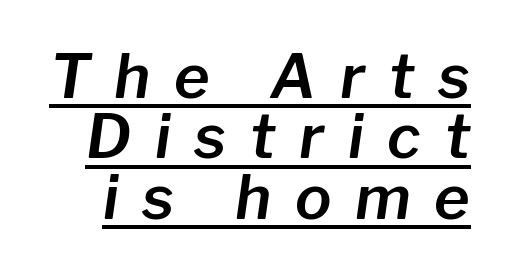
The rendering applies a slant to the glyphs. The passage shown stacks its lines with hardly any gap. Each letter keeps its own natural width here, so spacing adapts to shape. The letters are spread apart with noticeably loose tracking.
